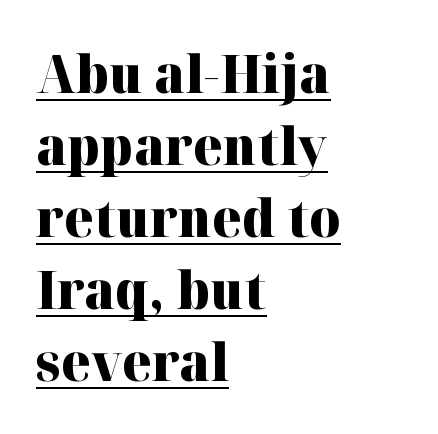
{"serif": "yes", "italic": "no", "bold": "yes", "weight": "heavy", "width": "normal", "stroke_contrast": "high", "x_height": "medium", "monospaced": "no", "underline": "yes", "align": "left", "line_spacing": "normal", "line_spacing_ratio": 1.36, "letter_spacing": "normal", "letter_spacing_em": 0.0, "glyph_px": 53}
